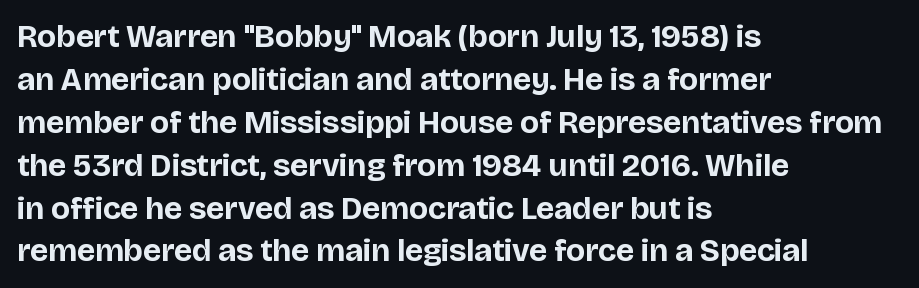
Alignment: flush left. This is roman type, the default non-slanted kind. The type is set solid horizontally, with unmodified tracking. Each row of text sits above clean, open space. This sample keeps an unexceptional amount of space between lines.
